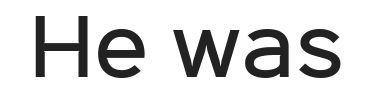
The image shows 75 px semibold sans-serif type, upright; set normal letter spacing, not underlined; low stroke contrast and a medium x-height.
